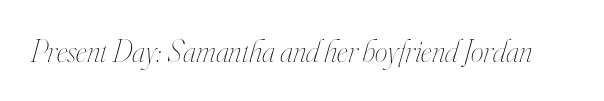
The image shows 32 px thin, condensed type, italic (leaning right); set normal letter spacing, not underlined; high stroke contrast and a small x-height.
